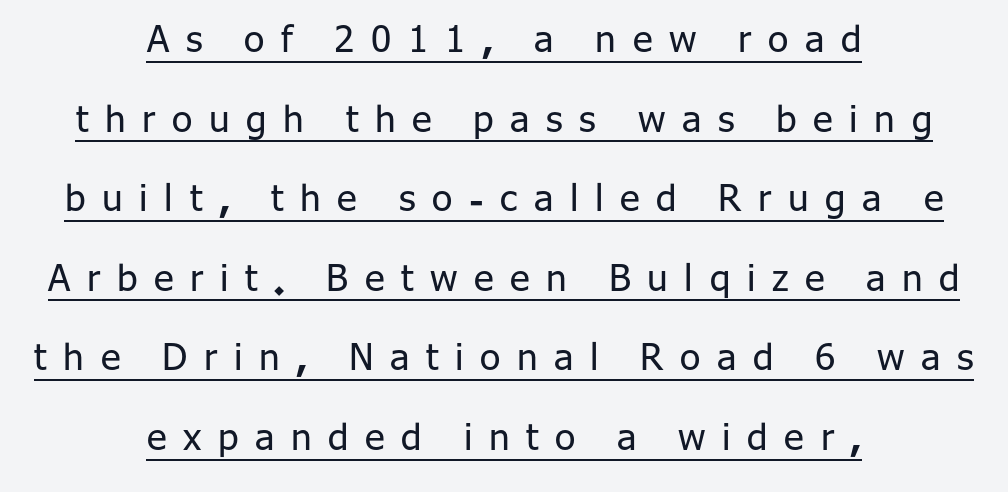
The image shows 37 px regular-weight sans-serif type, upright; set centered, loose line spacing (2.15x), unusually wide letter spacing (+0.45 em), underlined; low stroke contrast and a medium x-height.
